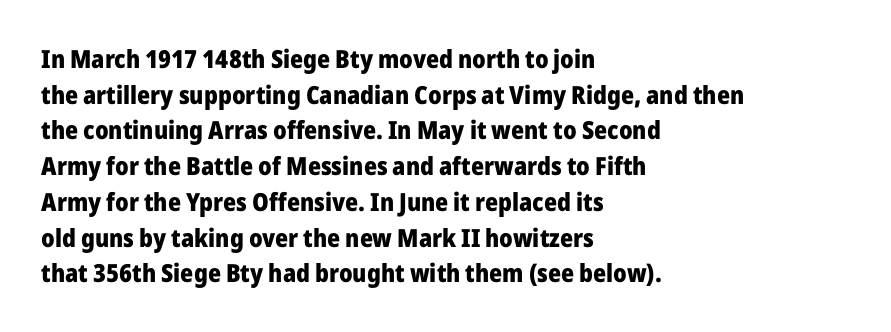
{"italic": "no", "bold": "yes", "underline": "no", "align": "left", "line_spacing": "normal", "line_spacing_ratio": 1.43, "letter_spacing": "normal", "letter_spacing_em": 0.0, "glyph_px": 25}
